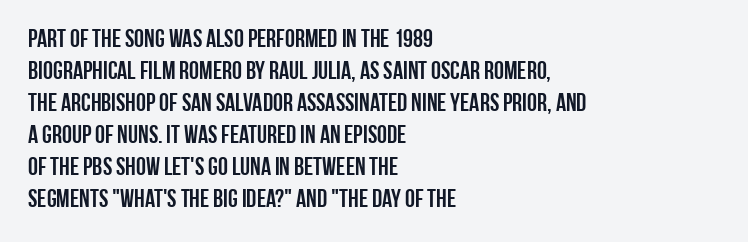
{"italic": "no", "underline": "no", "align": "left", "line_spacing": "normal", "line_spacing_ratio": 1.28, "letter_spacing": "normal", "letter_spacing_em": 0.0, "glyph_px": 25}
